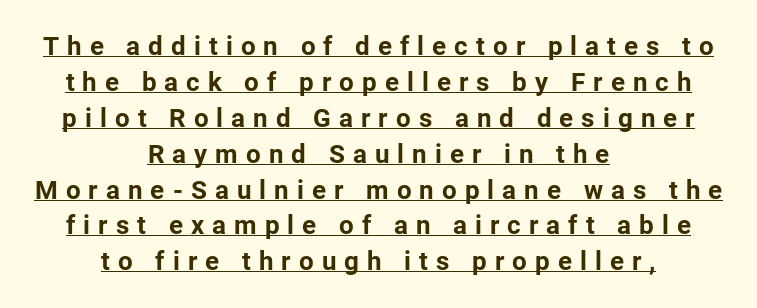
Q: Is the text bold? A: Yes.
Q: Is the text italic (slanted)? A: No, it is upright.
Q: Is the text underlined? A: Yes.
Q: How is the paragraph aligned? A: Centered.
Q: Is the spacing between letters normal or unusually wide? A: Unusually wide.
Q: Is the spacing between lines tight, normal or loose? A: Normal.
